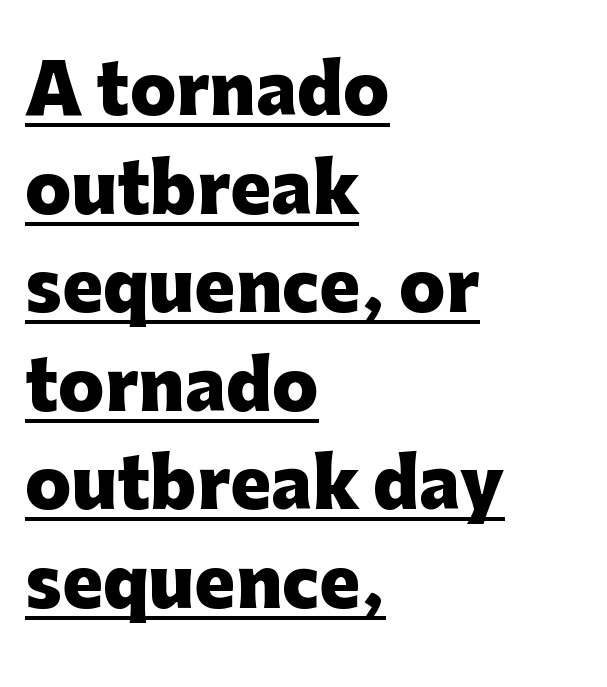
The image shows 68 px heavy sans-serif type, upright; set left-aligned, normal line spacing (1.45x), normal letter spacing, underlined; low stroke contrast and a medium x-height.
